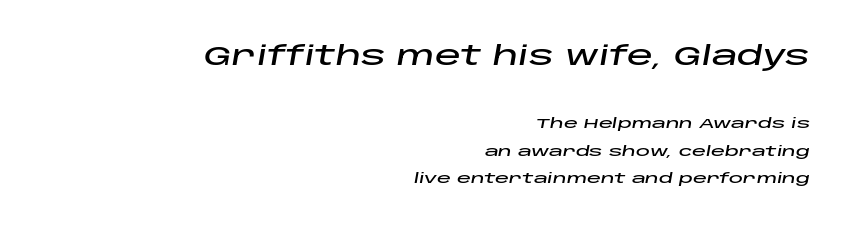
Q: Is the text italic (slanted)? A: Yes, it leans right by about 10 degrees.
Q: Is the text underlined? A: No.
Q: How is the paragraph aligned? A: Right-aligned.
Q: Is the spacing between letters normal or unusually wide? A: Normal.
Q: Is the spacing between lines tight, normal or loose? A: Loose.
Q: Which block of text is set in a larger size, the first (top) or the second (bottom)? A: The first (top) one.
